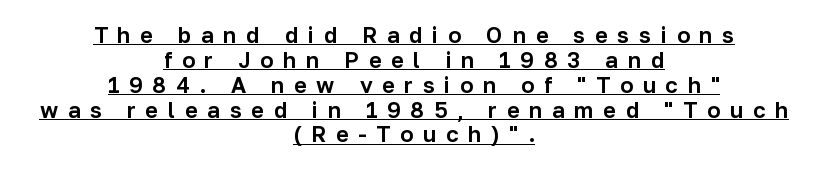
The image shows 22 px text type, upright; set centered, tight line spacing (1.13x), unusually wide letter spacing (+0.44 em), underlined.
